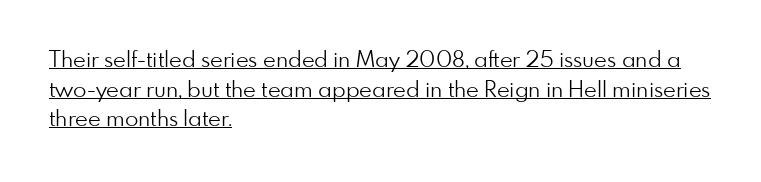
The image shows 22 px text type, upright; set left-aligned, normal line spacing (1.35x), normal letter spacing, underlined.
